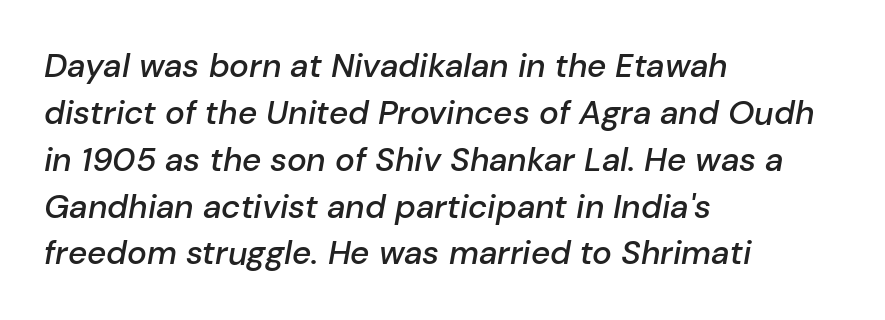
The image shows 33 px semibold type, italic (leaning right); set left-aligned, normal line spacing (1.42x), normal letter spacing, not underlined; low stroke contrast and a medium x-height.
